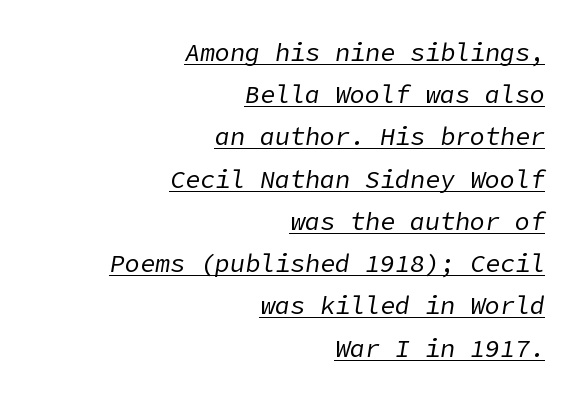
Q: Is the text bold? A: No.
Q: Is the text italic (slanted)? A: Yes, it leans right by about 9 degrees.
Q: Is the text underlined? A: Yes.
Q: How is the paragraph aligned? A: Right-aligned.
Q: Is the spacing between letters normal or unusually wide? A: Normal.
Q: Is the spacing between lines tight, normal or loose? A: Normal.
